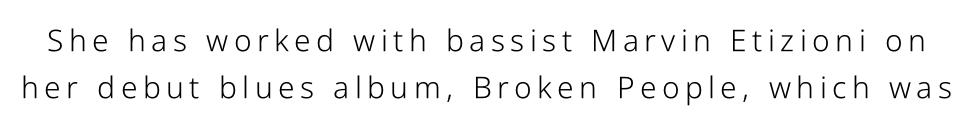
{"serif": "no", "italic": "no", "bold": "no", "weight": "light", "width": "condensed", "stroke_contrast": "low", "x_height": "medium", "monospaced": "no", "underline": "no", "line_spacing": "normal", "line_spacing_ratio": 1.58, "glyph_px": 30}
